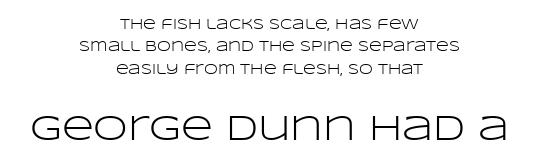
The image shows 35 px light, wide sans-serif type, upright; set centered, normal line spacing (1.6x), normal letter spacing, not underlined; the second (bottom) block is 2.5x larger; low stroke contrast and a large x-height.
